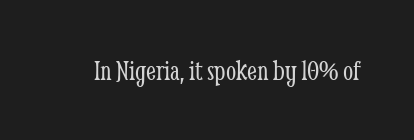
How are the letters spaced? Ordinarily, with no added tracking. Type style note: has serifs. This is roman type, the default non-slanted kind. No word sits above an underline. The rendering uses natural spacing where letterforms have individual widths.
